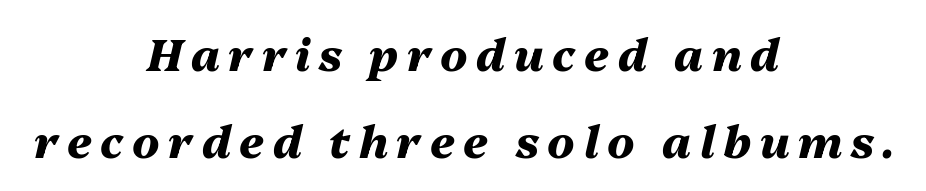
{"italic": "yes", "lean": "right", "slant_degrees": 13, "bold": "yes", "weight": "heavy", "width": "normal", "stroke_contrast": "medium", "x_height": "medium", "monospaced": "no", "underline": "no", "align": "center", "line_spacing": "loose", "line_spacing_ratio": 1.94, "glyph_px": 45}
